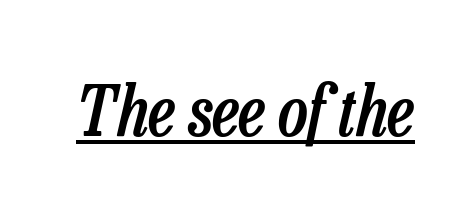
What weight is shown? A semibold, between regular and bold. These characters rest on top of a visible drawn line. Proportional: the letters do not fall into vertical columns. It's the slanting kind of type. Caption: standard tracking, unaltered.
